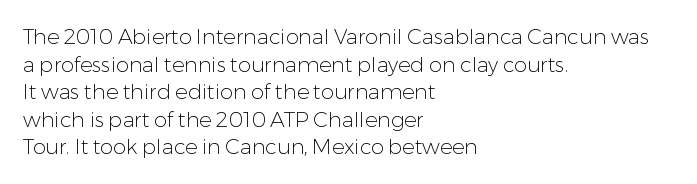
Teacher's note: observe the even left margin — that is flush-left alignment. The line texture is even and compact thanks to regular tracking. The lettering stays uniformly vertical, giving the passage a roman look. The baseline area is clear.
